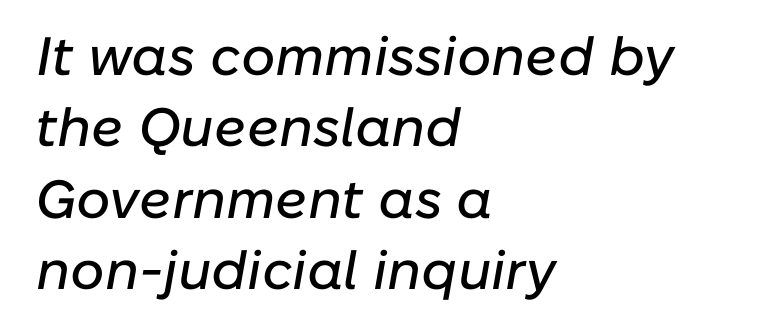
The passage shown leans; its letterforms are oblique. Each row of text sits above clean, open space. Think of a printed novel: that variable character pitch is what you see here. The lines sit at an ordinary, default distance from one another.
